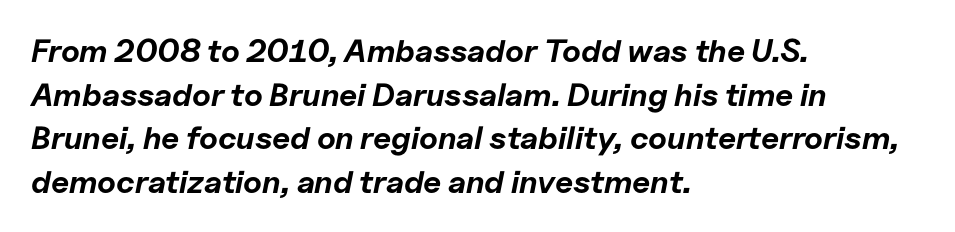
{"italic": "yes", "lean": "right", "slant_degrees": 11, "bold": "yes", "weight": "bold", "width": "normal", "stroke_contrast": "low", "x_height": "medium", "monospaced": "no", "underline": "no", "align": "left", "line_spacing": "normal", "line_spacing_ratio": 1.36, "letter_spacing": "normal", "letter_spacing_em": 0.0, "glyph_px": 32}
